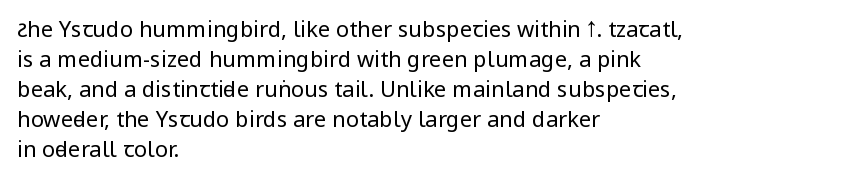
Q: Is the text bold? A: No.
Q: Is the text italic (slanted)? A: No, it is upright.
Q: Is the text underlined? A: No.
Q: How is the paragraph aligned? A: Left-aligned.
Q: Is the spacing between letters normal or unusually wide? A: Normal.
Q: Is the spacing between lines tight, normal or loose? A: Normal.
